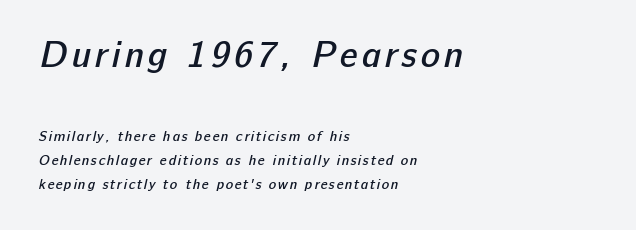
Q: Is the text bold? A: Semi-bold.
Q: Is the typeface a serif or a sans-serif typeface? A: Sans-serif.
Q: Is the text underlined? A: No.
Q: How is the paragraph aligned? A: Left-aligned.
Q: Which block of text is set in a larger size, the first (top) or the second (bottom)? A: The first (top) one.
Q: Width (condensed, normal, or wide)? A: Normal.
Q: Stroke contrast? A: Low.
Q: x-height? A: Medium.
Q: Monospaced? A: No.
